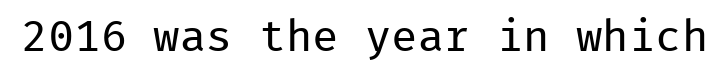
Q: Is the text bold? A: No.
Q: Is the text italic (slanted)? A: No, it is upright.
Q: Is the typeface a serif or a sans-serif typeface? A: Sans-serif.
Q: Is the text underlined? A: No.
Q: Is the spacing between letters normal or unusually wide? A: Normal.
Q: Width (condensed, normal, or wide)? A: Normal.
Q: Stroke contrast? A: Low.
Q: x-height? A: Medium.
Q: Monospaced? A: Yes.
